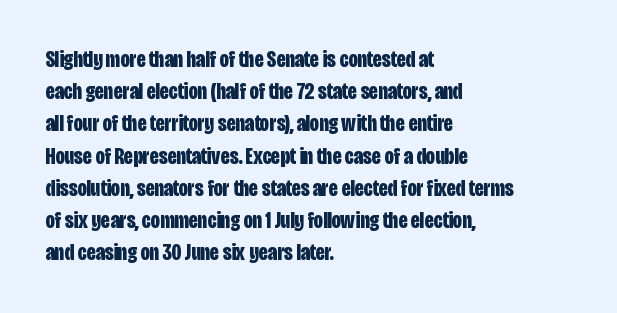
Teacher's note: observe the even left margin — that is flush-left alignment. Tracking here is standard; glyphs follow each other at the usual distance. Horizontal bands of white between lines are of average thickness. Is the type bold? Yes — the strokes are clearly thick and heavy. This is the regular roman posture of the typeface.
